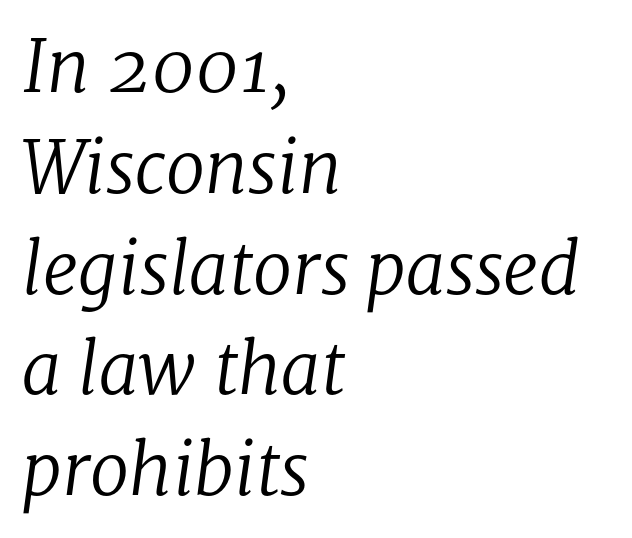
The baseline area is clear. Notice how descenders clear the ascenders below comfortably — that's standard leading. If you drew a ruler down the left edge, every line would touch it. Observe the lean: these are italic letterforms. Unbolded letterforms with no extra heft.
